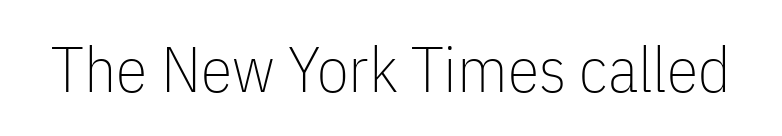
No heavy texture on the line: the type isn't bold. These lines are rendered in a variable-pitch font. Letters rest on an invisible, unmarked baseline. The characters display no serif detailing; their extremities are plain. Every character sits straight up, as roman type does. The tracking reads as untouched default to a designer's eye.
